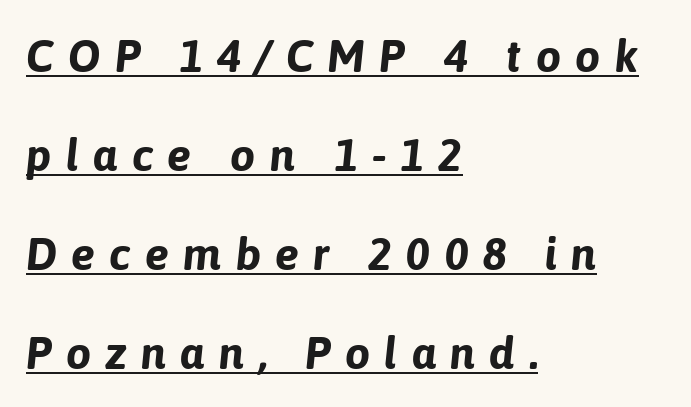
{"italic": "yes", "lean": "right", "slant_degrees": 6, "bold": "yes", "weight": "bold", "width": "normal", "stroke_contrast": "low", "x_height": "medium", "monospaced": "no", "underline": "yes", "align": "left", "line_spacing": "loose", "line_spacing_ratio": 2.2, "letter_spacing": "wide", "letter_spacing_em": 0.31, "glyph_px": 45}
